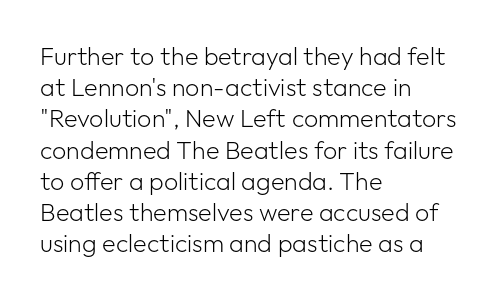
{"italic": "no", "bold": "no", "underline": "no", "align": "left", "line_spacing": "normal", "line_spacing_ratio": 1.25, "letter_spacing": "normal", "letter_spacing_em": 0.0, "glyph_px": 25}
